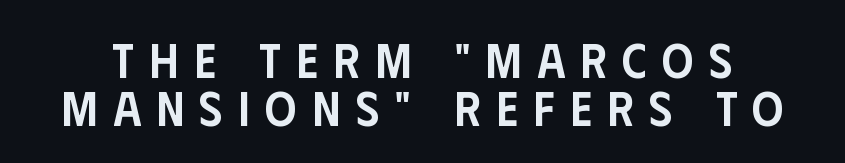
Q: Is the text bold? A: Semi-bold.
Q: Is the text italic (slanted)? A: No, it is upright.
Q: Is the typeface a serif or a sans-serif typeface? A: Sans-serif.
Q: Is the text underlined? A: No.
Q: Is the spacing between letters normal or unusually wide? A: Unusually wide.
Q: Is the spacing between lines tight, normal or loose? A: Tight.
Q: Width (condensed, normal, or wide)? A: Condensed.
Q: Stroke contrast? A: Low.
Q: x-height? A: Large.
Q: Monospaced? A: No.
